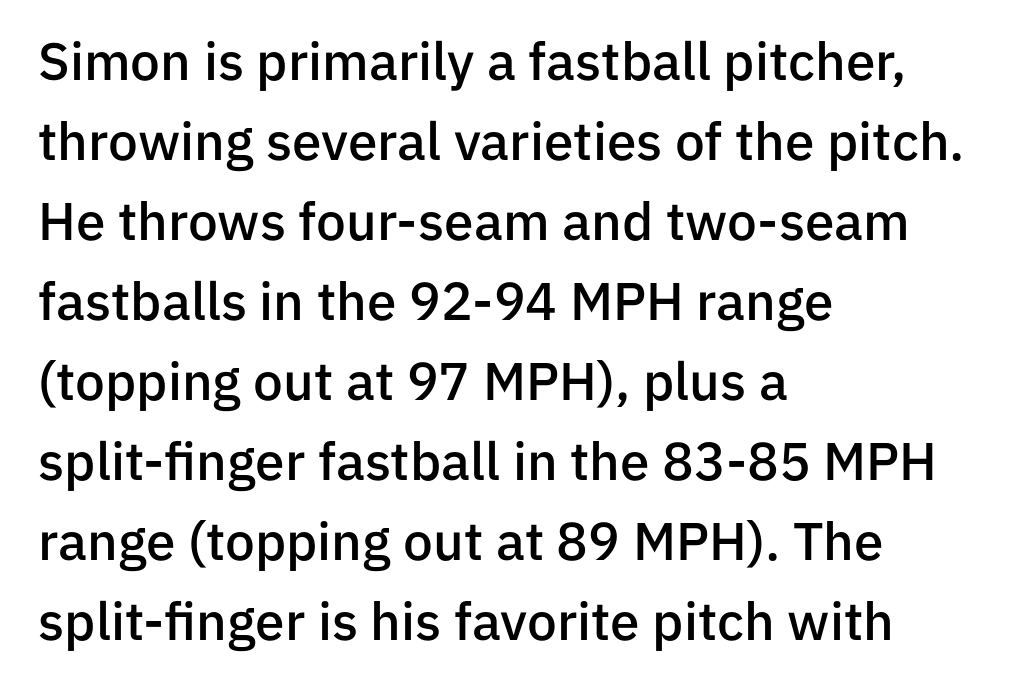
{"serif": "no", "italic": "no", "bold": "semi", "weight": "semibold", "width": "normal", "stroke_contrast": "low", "x_height": "medium", "monospaced": "no", "underline": "no", "align": "left", "line_spacing": "normal", "line_spacing_ratio": 1.51, "letter_spacing": "normal", "letter_spacing_em": 0.0, "glyph_px": 53}
